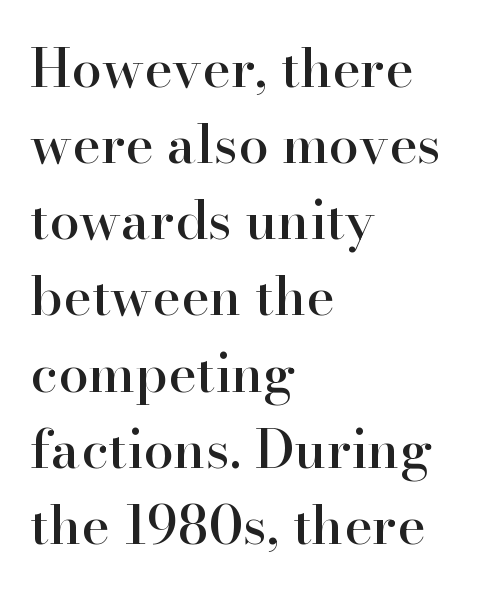
{"serif": "yes", "italic": "no", "width": "normal", "stroke_contrast": "high", "x_height": "small", "monospaced": "no", "underline": "no", "align": "left", "line_spacing": "normal", "line_spacing_ratio": 1.41, "letter_spacing": "normal", "letter_spacing_em": 0.0, "glyph_px": 54}
